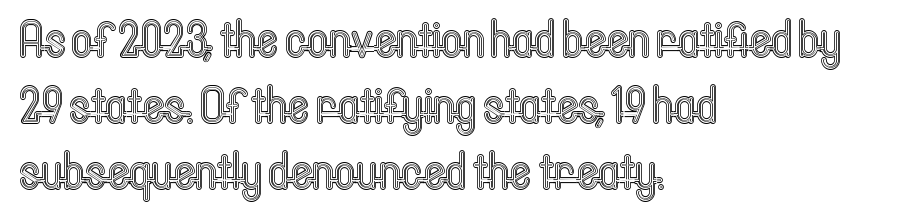
The rows are spaced the way most documents space them. These lines are set flush left with a ragged right edge. Every character sits straight up, as roman type does. The specimen omits any rule beneath the text block's lines.
